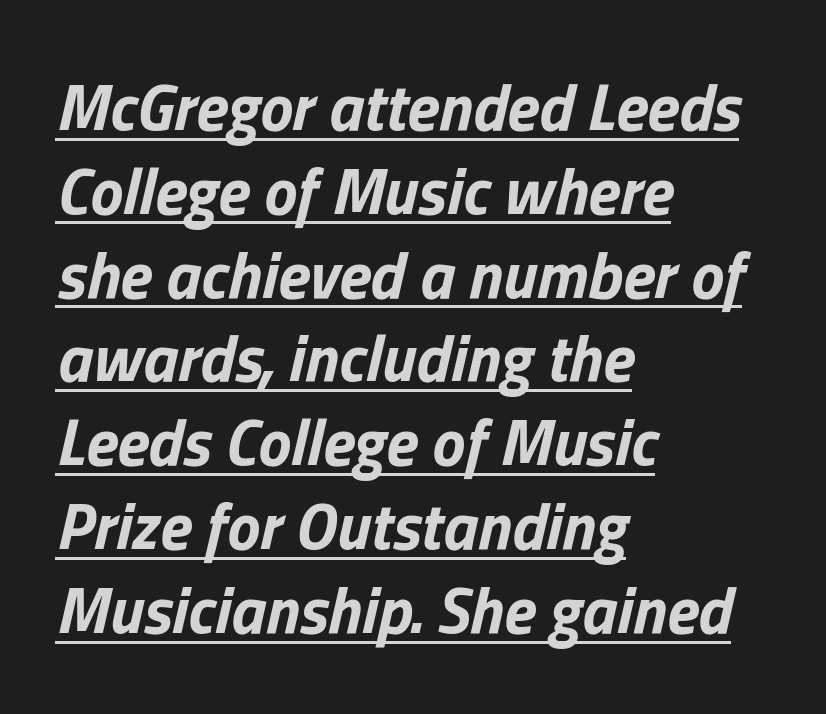
These lines sit exactly where default settings would place them. Like a heading marked for emphasis, these lines bear an underscore. In terms of posture, this sample is oblique. Alignment: flush left. Here the designer chose a conventional face with non-uniform glyph widths. How heavy is the stroke? Heavy — this is a bold.
